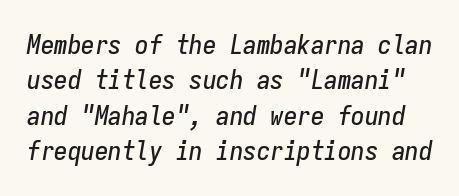
Q: Is the text italic (slanted)? A: Yes, it leans right by about 9 degrees.
Q: Is the text underlined? A: No.
Q: Is the spacing between letters normal or unusually wide? A: Normal.
Q: Is the spacing between lines tight, normal or loose? A: Normal.
